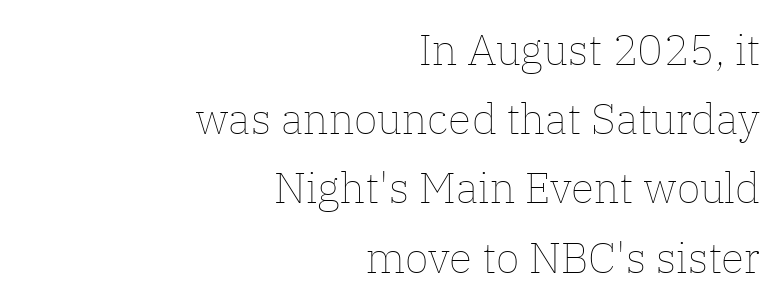
{"italic": "no", "bold": "no", "weight": "thin", "width": "normal", "stroke_contrast": "low", "x_height": "medium", "monospaced": "no", "underline": "no", "align": "right", "line_spacing": "normal", "line_spacing_ratio": 1.61, "letter_spacing": "normal", "letter_spacing_em": 0.0, "glyph_px": 43}
